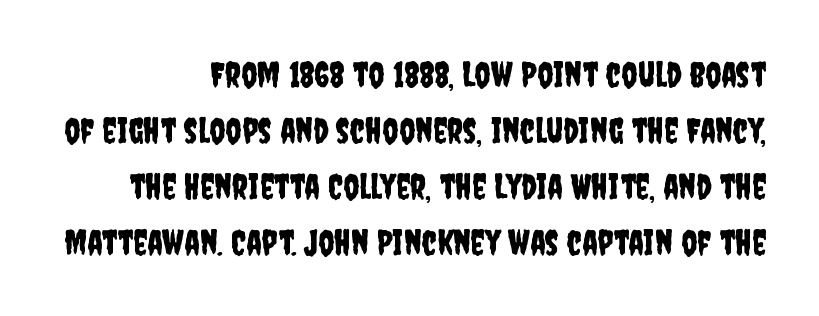
Q: Is the text italic (slanted)? A: No, it is upright.
Q: Is the typeface a serif or a sans-serif typeface? A: Sans-serif.
Q: Is the text underlined? A: No.
Q: How is the paragraph aligned? A: Right-aligned.
Q: Is the spacing between letters normal or unusually wide? A: Normal.
Q: Is the spacing between lines tight, normal or loose? A: Normal.
Q: Width (condensed, normal, or wide)? A: Condensed.
Q: Stroke contrast? A: Low.
Q: x-height? A: Large.
Q: Monospaced? A: No.
